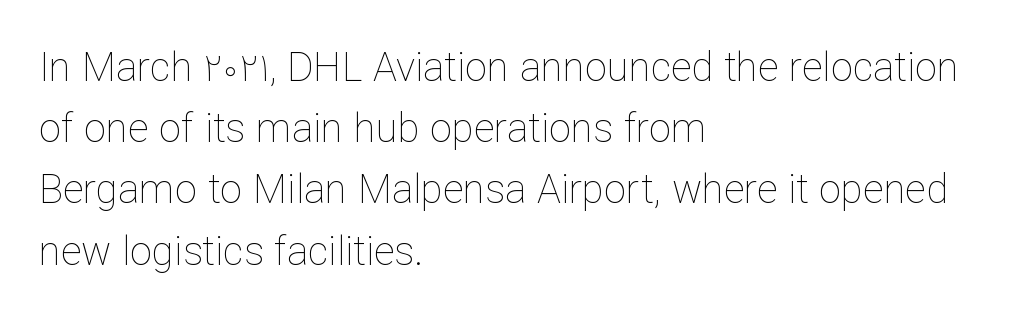
{"italic": "no", "bold": "no", "weight": "thin", "width": "normal", "stroke_contrast": "low", "x_height": "medium", "monospaced": "no", "underline": "no", "align": "left", "line_spacing": "normal", "line_spacing_ratio": 1.53, "letter_spacing": "normal", "letter_spacing_em": 0.0, "glyph_px": 40}
